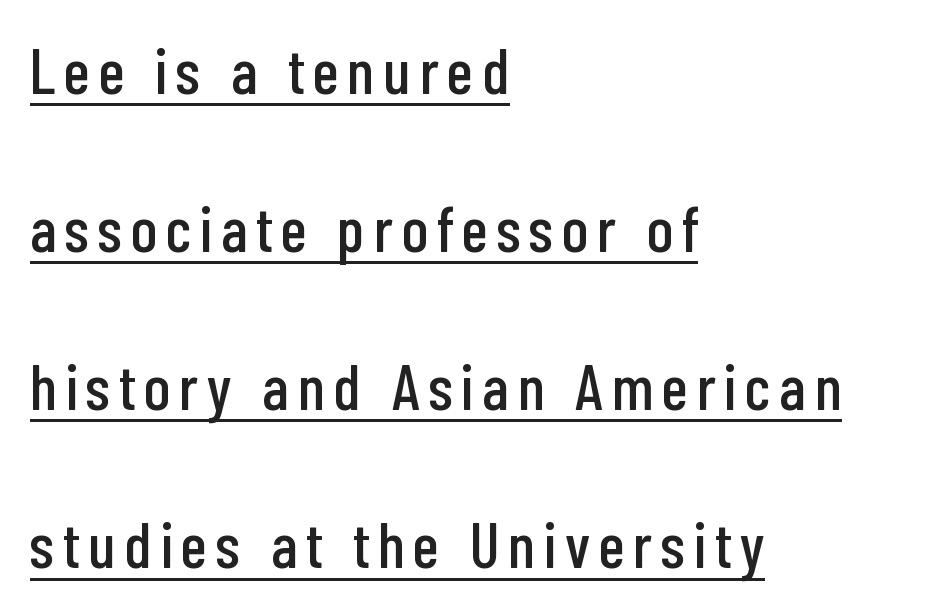
Q: Is the text italic (slanted)? A: No, it is upright.
Q: Is the typeface a serif or a sans-serif typeface? A: Sans-serif.
Q: Is the text underlined? A: Yes.
Q: How is the paragraph aligned? A: Left-aligned.
Q: Is the spacing between lines tight, normal or loose? A: Loose.
Q: Width (condensed, normal, or wide)? A: Condensed.
Q: Stroke contrast? A: Low.
Q: x-height? A: Medium.
Q: Monospaced? A: No.
